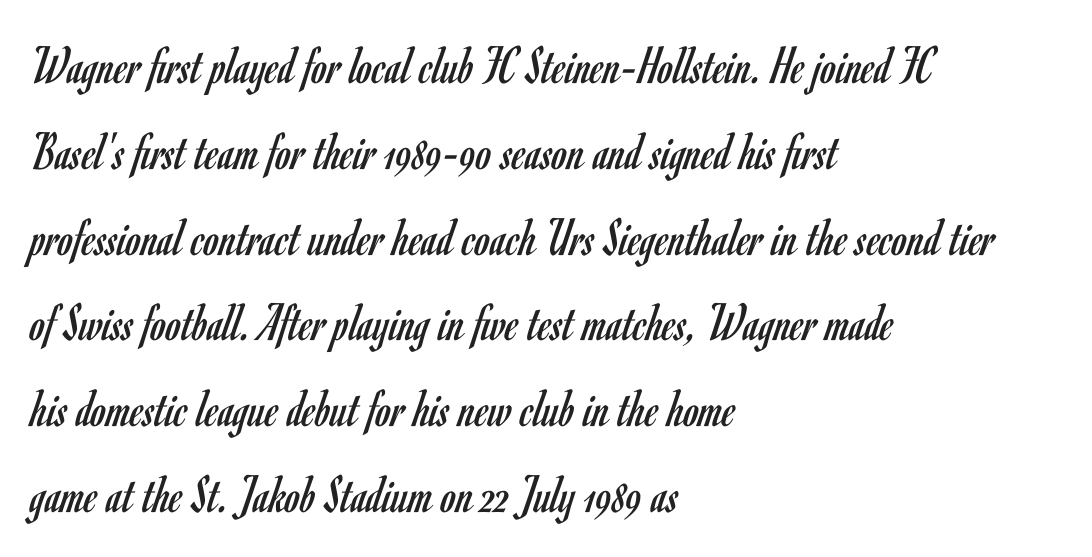
Lines of text with bare space underneath. The font sits on the lighter half of the weight spectrum, regular included. Default kerning and tracking; the words read as compact shapes. Compared with typical paragraphs, the rows here are spaced about the same. Compared with a centered layout, this one pins lines to the left instead. Proportional: the letters do not fall into vertical columns.
